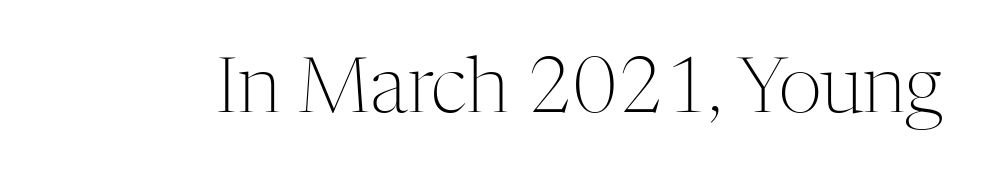
The image shows 76 px light serif type, upright; set normal letter spacing, not underlined; medium stroke contrast and a medium x-height.
